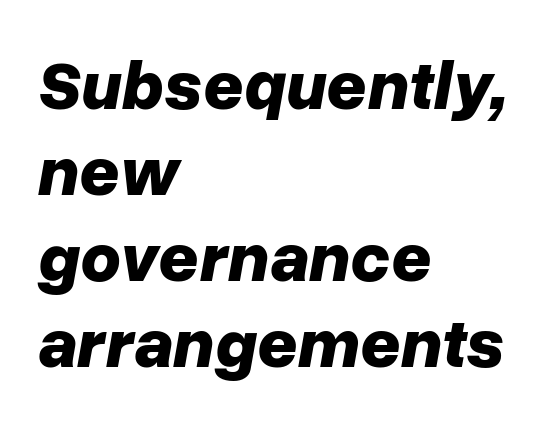
{"italic": "yes", "lean": "right", "slant_degrees": 10, "bold": "yes", "weight": "bold", "width": "normal", "stroke_contrast": "low", "x_height": "medium", "monospaced": "no", "underline": "no", "align": "left", "line_spacing_ratio": 1.23, "letter_spacing": "normal", "letter_spacing_em": 0.0, "glyph_px": 70}
